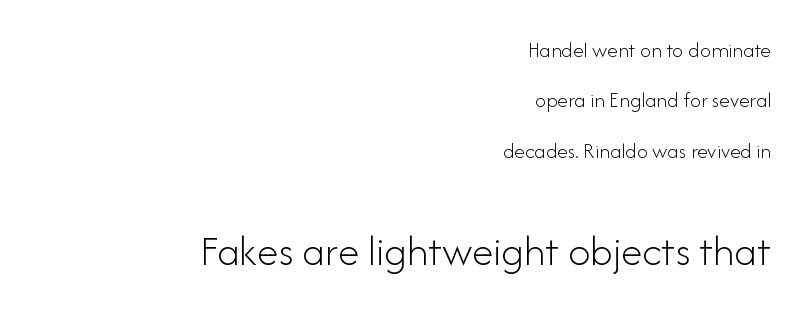
The image shows 44 px light sans-serif type, upright; set right-aligned, loose line spacing (2.29x), normal letter spacing, not underlined; the second (bottom) block is 2.0x larger; low stroke contrast and a small x-height.
